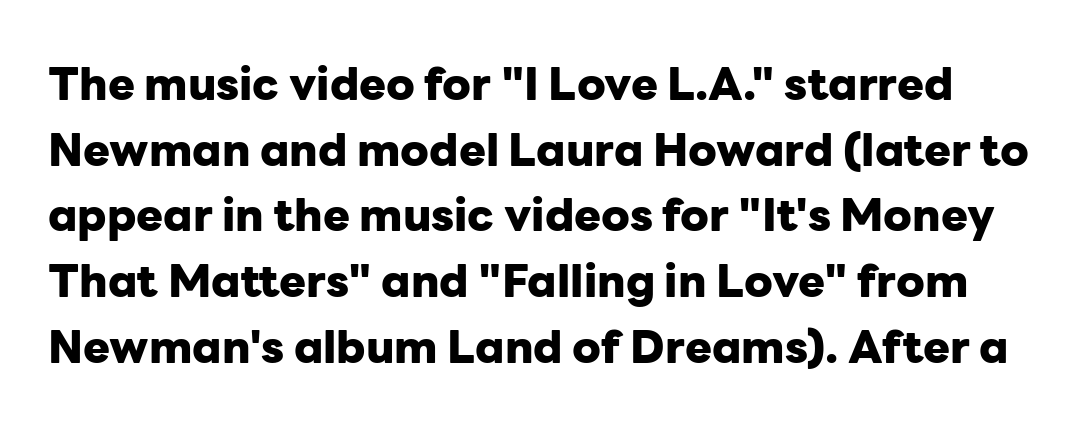
{"serif": "no", "italic": "no", "bold": "yes", "weight": "heavy", "width": "normal", "stroke_contrast": "low", "x_height": "medium", "monospaced": "no", "underline": "no", "line_spacing": "normal", "line_spacing_ratio": 1.46, "letter_spacing": "normal", "letter_spacing_em": 0.0, "glyph_px": 45}
